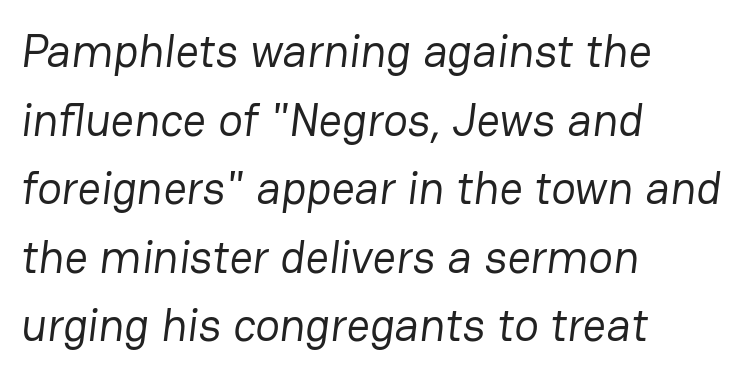
Q: Is the text bold? A: No.
Q: Is the typeface a serif or a sans-serif typeface? A: Sans-serif.
Q: Is the text underlined? A: No.
Q: How is the paragraph aligned? A: Left-aligned.
Q: Is the spacing between letters normal or unusually wide? A: Normal.
Q: Is the spacing between lines tight, normal or loose? A: Normal.
Q: Width (condensed, normal, or wide)? A: Normal.
Q: Stroke contrast? A: Low.
Q: x-height? A: Medium.
Q: Monospaced? A: No.
